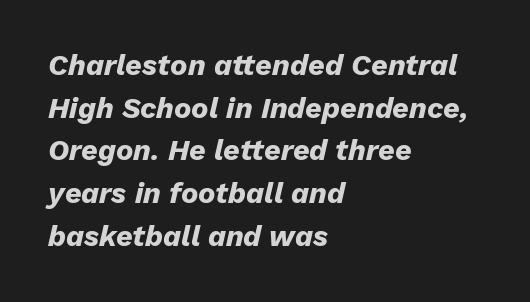
The image shows 29 px heavy type, italic (leaning right); set left-aligned, normal line spacing (1.47x), normal letter spacing, not underlined; low stroke contrast and a medium x-height.
